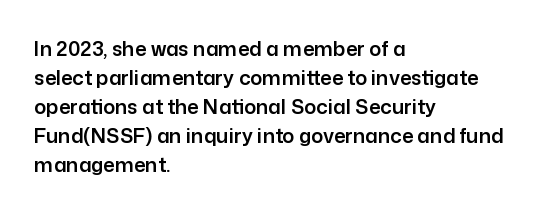
Rows of type keep a routine distance in the vertical direction. Is the block centered? No — it sits flush against the left margin. No italicization has been applied; the sample stays upright. Letters rest on an invisible, unmarked baseline.
